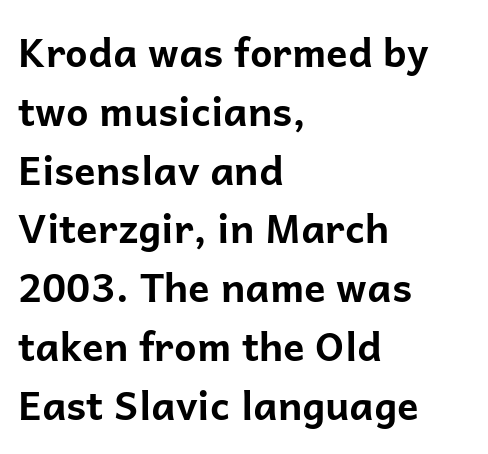
{"serif": "no", "italic": "no", "bold": "yes", "weight": "bold", "width": "normal", "stroke_contrast": "low", "x_height": "medium", "monospaced": "no", "underline": "no", "align": "left", "line_spacing": "normal", "line_spacing_ratio": 1.47, "letter_spacing": "normal", "letter_spacing_em": 0.0, "glyph_px": 40}
